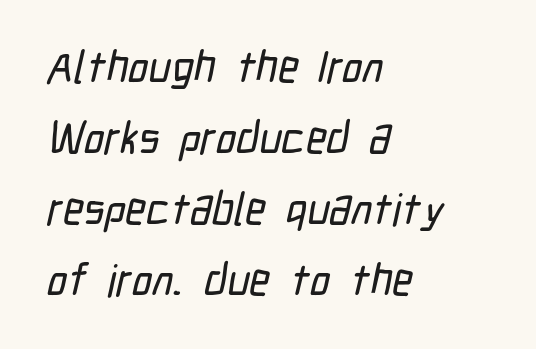
The image shows 45 px condensed sans-serif type; set left-aligned, normal line spacing (1.58x), normal letter spacing, not underlined; low stroke contrast and a medium x-height.
